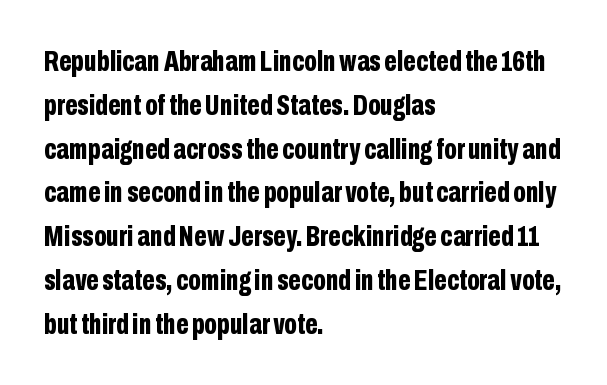
The image shows 30 px bold, condensed sans-serif type, upright; set left-aligned, normal line spacing (1.46x), normal letter spacing, not underlined; low stroke contrast and a medium x-height.
